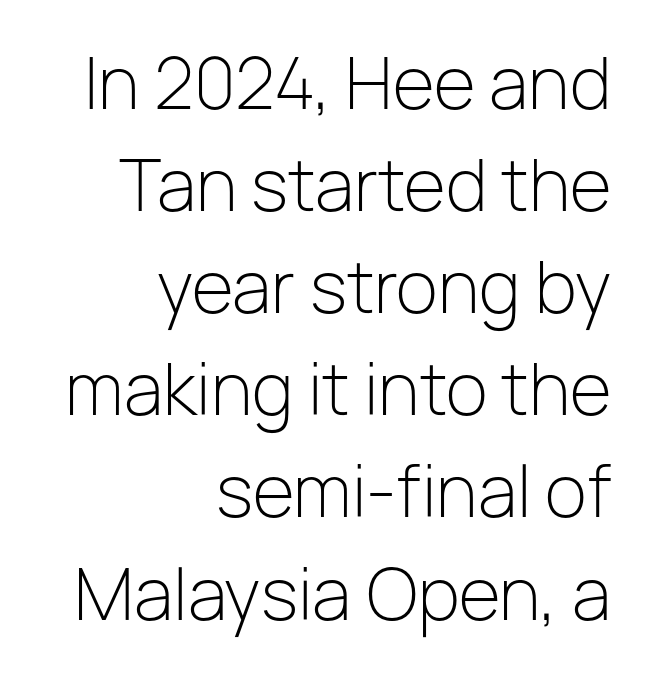
Q: Is the text bold? A: No.
Q: Is the text italic (slanted)? A: No, it is upright.
Q: Is the typeface a serif or a sans-serif typeface? A: Sans-serif.
Q: Is the text underlined? A: No.
Q: How is the paragraph aligned? A: Right-aligned.
Q: Is the spacing between letters normal or unusually wide? A: Normal.
Q: Is the spacing between lines tight, normal or loose? A: Normal.
Q: Width (condensed, normal, or wide)? A: Normal.
Q: Stroke contrast? A: Low.
Q: x-height? A: Medium.
Q: Monospaced? A: No.
